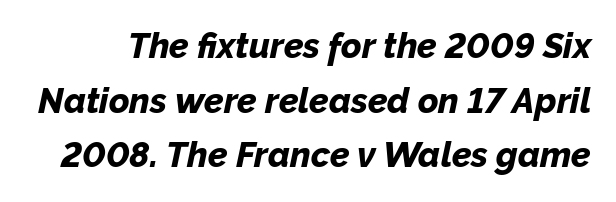
The zone under the glyphs is completely vacant. The letters are slanted; this is an italic face. Notice how thick the strokes are: this is what a full bold looks like. A normal amount of white space separates one row of letters from the next. The letters advance in unequal steps, a hallmark of proportional type.
